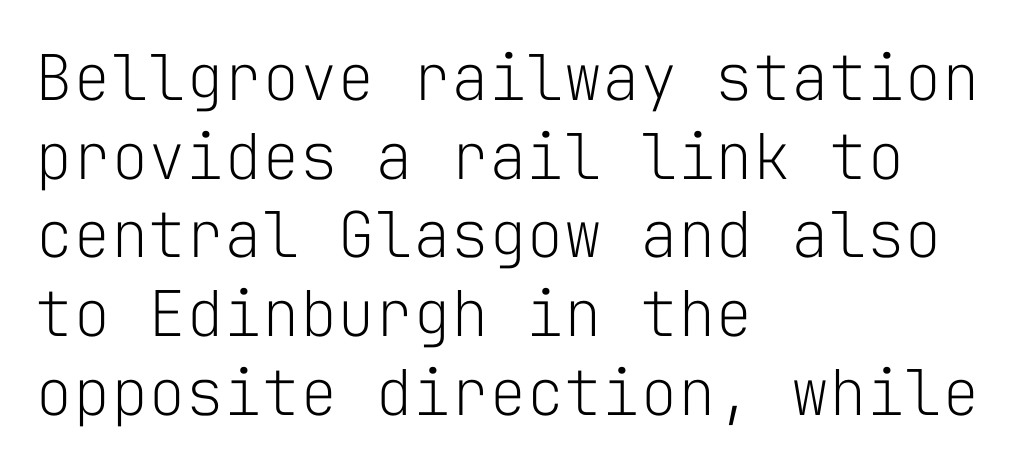
Q: Is the text bold? A: No.
Q: Is the text italic (slanted)? A: No, it is upright.
Q: Is the typeface a serif or a sans-serif typeface? A: Sans-serif.
Q: Is the text underlined? A: No.
Q: How is the paragraph aligned? A: Left-aligned.
Q: Is the spacing between letters normal or unusually wide? A: Normal.
Q: Is the spacing between lines tight, normal or loose? A: Normal.
Q: Width (condensed, normal, or wide)? A: Normal.
Q: Stroke contrast? A: Low.
Q: x-height? A: Medium.
Q: Monospaced? A: Yes.
